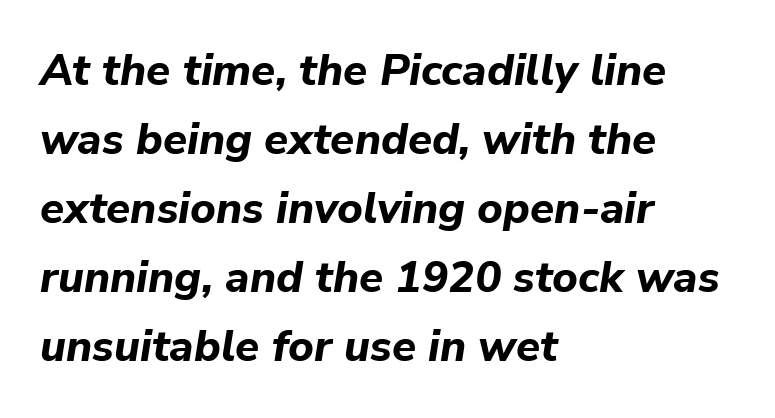
The lines are quadded left. Think of a printed novel: that variable character pitch is what you see here. Beneath every word, the page is bare. Chunky letters — that's bold for sure.
